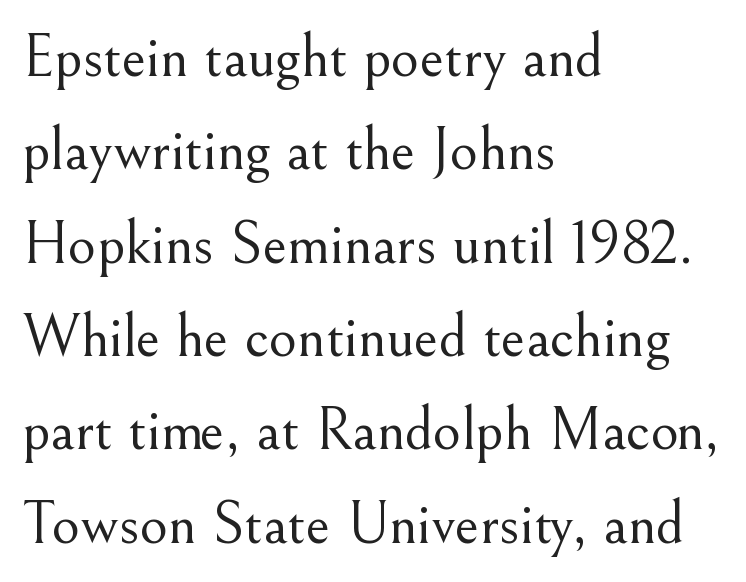
{"serif": "yes", "italic": "no", "bold": "no", "weight": "light", "width": "normal", "stroke_contrast": "medium", "x_height": "small", "monospaced": "no", "underline": "no", "align": "left", "line_spacing": "normal", "line_spacing_ratio": 1.53, "letter_spacing": "normal", "letter_spacing_em": 0.0, "glyph_px": 61}
